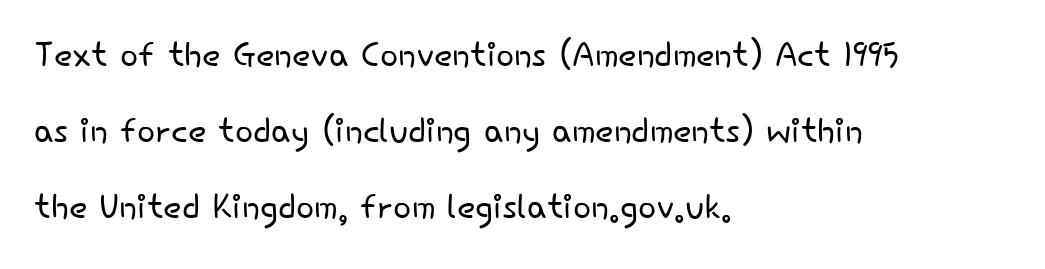
Q: Is the text bold? A: No.
Q: Is the text italic (slanted)? A: No, it is upright.
Q: Is the typeface a serif or a sans-serif typeface? A: Sans-serif.
Q: Is the text underlined? A: No.
Q: How is the paragraph aligned? A: Left-aligned.
Q: Is the spacing between letters normal or unusually wide? A: Normal.
Q: Is the spacing between lines tight, normal or loose? A: Normal.
Q: Width (condensed, normal, or wide)? A: Normal.
Q: Stroke contrast? A: Low.
Q: x-height? A: Small.
Q: Monospaced? A: No.
